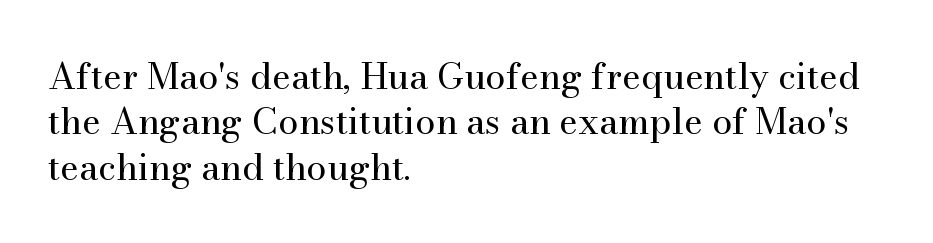
{"serif": "yes", "italic": "no", "bold": "no", "weight": "regular", "width": "normal", "stroke_contrast": "medium", "x_height": "small", "monospaced": "no", "underline": "no", "align": "left", "line_spacing": "normal", "line_spacing_ratio": 1.26, "letter_spacing": "normal", "letter_spacing_em": 0.0, "glyph_px": 36}
